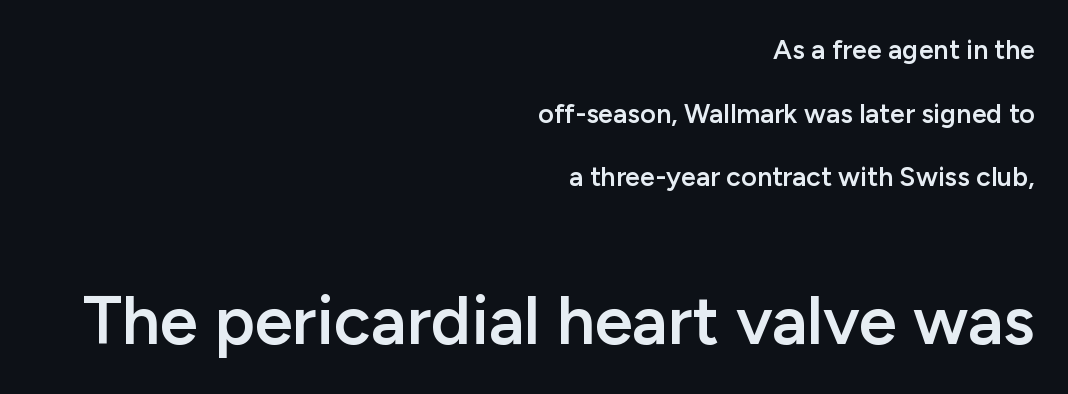
Q: Is the text bold? A: Semi-bold.
Q: Is the text italic (slanted)? A: No, it is upright.
Q: Is the typeface a serif or a sans-serif typeface? A: Sans-serif.
Q: Is the text underlined? A: No.
Q: How is the paragraph aligned? A: Right-aligned.
Q: Is the spacing between letters normal or unusually wide? A: Normal.
Q: Is the spacing between lines tight, normal or loose? A: Loose.
Q: Which block of text is set in a larger size, the first (top) or the second (bottom)? A: The second (bottom) one.
Q: Width (condensed, normal, or wide)? A: Normal.
Q: Stroke contrast? A: Low.
Q: x-height? A: Medium.
Q: Monospaced? A: No.
